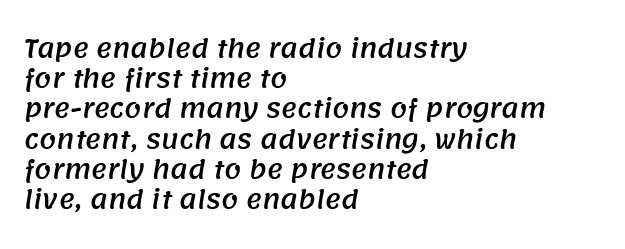
Each new line begins a customary step beneath the previous one. This rendering features lettering with no underline. This rendering uses left alignment, leaving the right contour irregular. How are the letters spaced? Ordinarily, with no added tracking.
